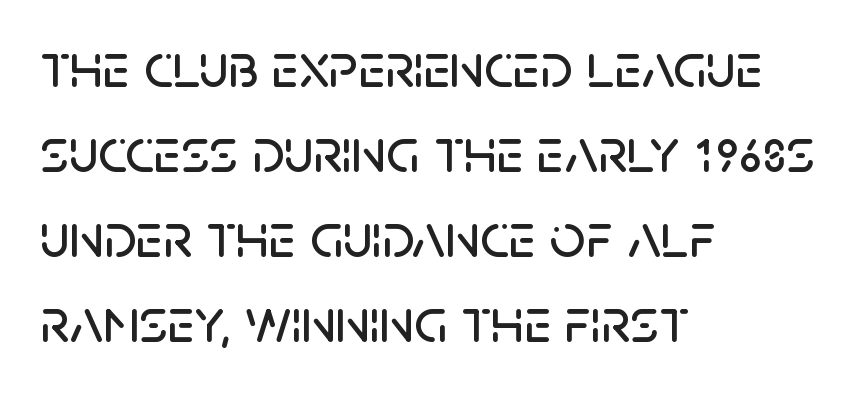
{"serif": "no", "italic": "no", "width": "normal", "stroke_contrast": "low", "x_height": "large", "monospaced": "no", "underline": "no", "align": "left", "line_spacing": "normal", "line_spacing_ratio": 1.35, "letter_spacing": "normal", "letter_spacing_em": 0.0, "glyph_px": 63}
